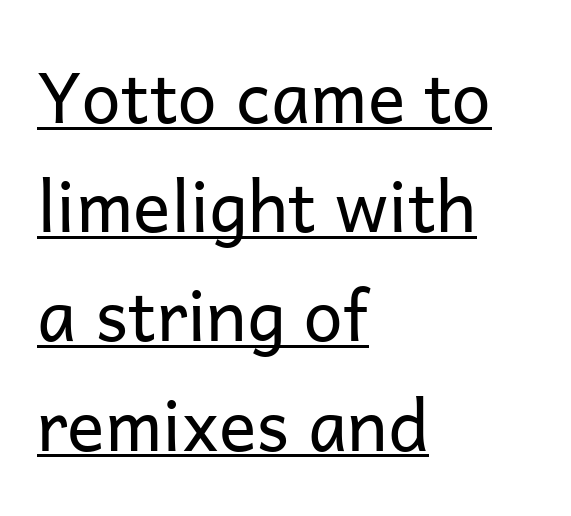
A typesetter would call this zero additional tracking. This sample has the flowing, uneven cadence of proportional lettering. Are there feet on the stems? There aren't — it's a sans. The paragraph has a hard left edge and a soft right edge. A baseline rule has been typeset under these characters. Nothing heavy about these letters — not bold at all.
